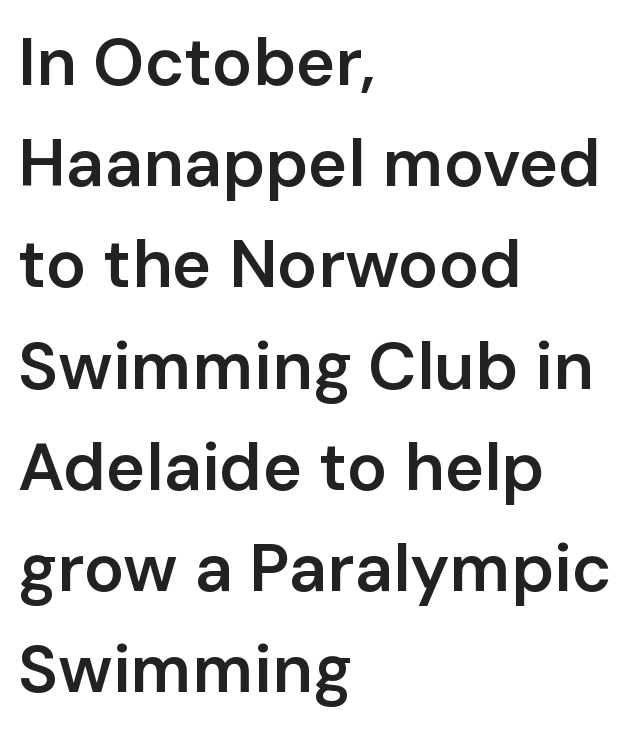
Each glyph is drawn with semibold strokes, heavier than normal yet not fully bold. These lines are composed in type without serifs. Posture: vertical. Do the characters align in a grid? No, the font is proportional. These lines sit exactly where default settings would place them.
